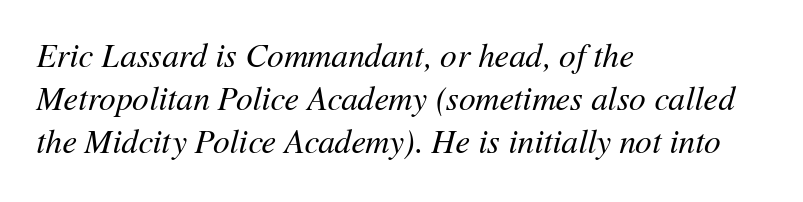
{"italic": "yes", "lean": "right", "slant_degrees": 11, "bold": "no", "weight": "regular", "width": "normal", "stroke_contrast": "medium", "x_height": "medium", "monospaced": "no", "underline": "no", "align": "left", "line_spacing": "normal", "line_spacing_ratio": 1.31, "letter_spacing": "normal", "letter_spacing_em": 0.0, "glyph_px": 33}
